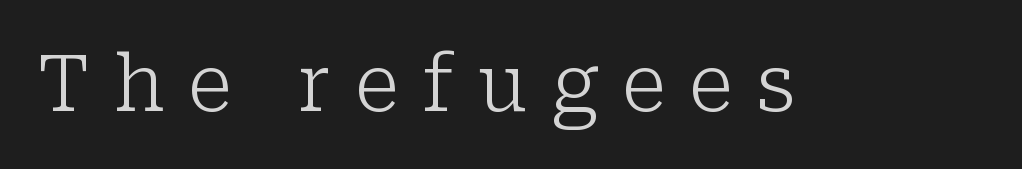
{"serif": "yes", "italic": "no", "bold": "no", "weight": "light", "width": "normal", "stroke_contrast": "low", "x_height": "medium", "monospaced": "no", "underline": "no", "letter_spacing": "wide", "letter_spacing_em": 0.3, "glyph_px": 78}
